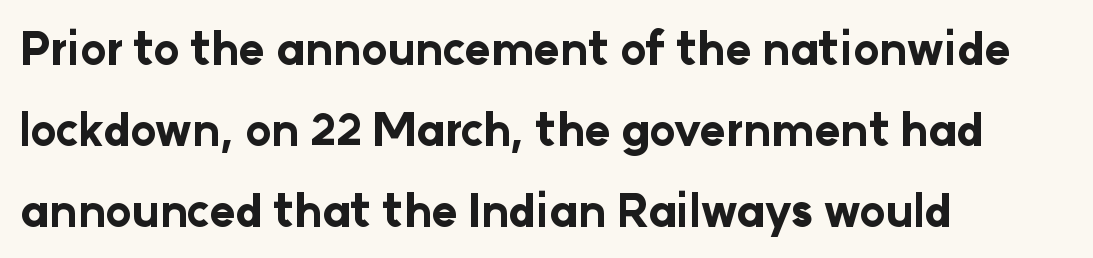
Character widths vary here, with narrow letters taking less room than wide ones. Tall strokes in this sample are plumb rather than angled. Nothing sits at the stroke ends, so this counts as sans-serif. In terms of weight, the rendering is a true, heavy bold. Compared with typical body copy, the letter spacing here is the same. Every row of glyphs begins at an identical x-position on the left.
